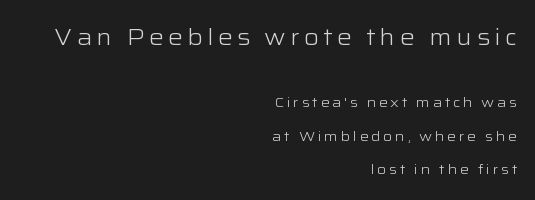
The specimen reads as upright at a glance. Stroke mass is kept to a normal reading level or below. Character size in the leading block exceeds that of the trailing block. Reading down the column, the eye jumps a long way to each next line. A clean baseline with only descenders dipping below it. Each line ends at the same right margin while the left side varies.
